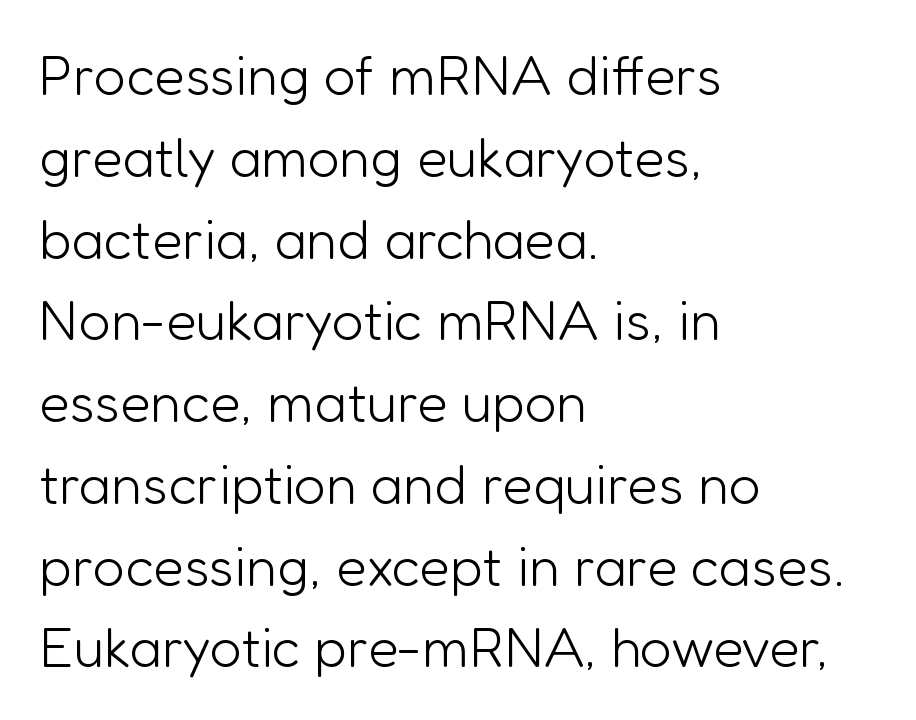
Q: Is the text bold? A: No.
Q: Is the text italic (slanted)? A: No, it is upright.
Q: Is the typeface a serif or a sans-serif typeface? A: Sans-serif.
Q: Is the text underlined? A: No.
Q: How is the paragraph aligned? A: Left-aligned.
Q: Is the spacing between letters normal or unusually wide? A: Normal.
Q: Is the spacing between lines tight, normal or loose? A: Normal.
Q: Width (condensed, normal, or wide)? A: Normal.
Q: Stroke contrast? A: Low.
Q: x-height? A: Medium.
Q: Monospaced? A: No.
